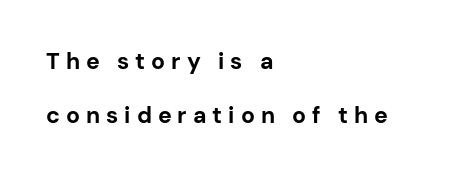
Q: Is the text bold? A: Yes.
Q: Is the text italic (slanted)? A: No, it is upright.
Q: Is the text underlined? A: No.
Q: How is the paragraph aligned? A: Left-aligned.
Q: Is the spacing between letters normal or unusually wide? A: Unusually wide.
Q: Is the spacing between lines tight, normal or loose? A: Loose.
